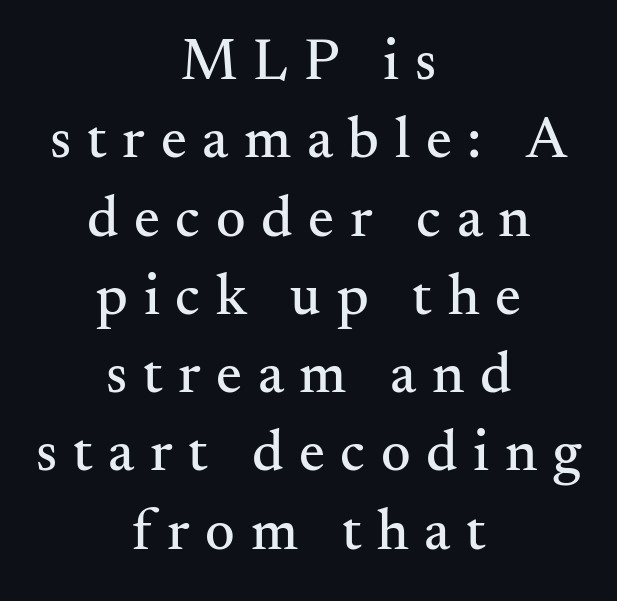
{"serif": "yes", "italic": "no", "width": "normal", "stroke_contrast": "medium", "x_height": "small", "monospaced": "no", "underline": "no", "align": "center", "line_spacing": "normal", "line_spacing_ratio": 1.35, "letter_spacing": "wide", "letter_spacing_em": 0.27, "glyph_px": 58}
